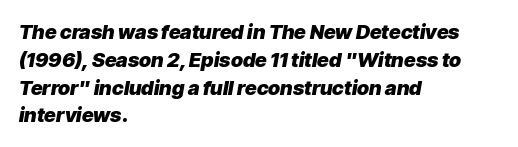
{"italic": "yes", "lean": "right", "slant_degrees": 9, "bold": "yes", "underline": "no", "align": "left", "line_spacing": "normal", "line_spacing_ratio": 1.39, "letter_spacing": "normal", "letter_spacing_em": 0.0, "glyph_px": 20}
